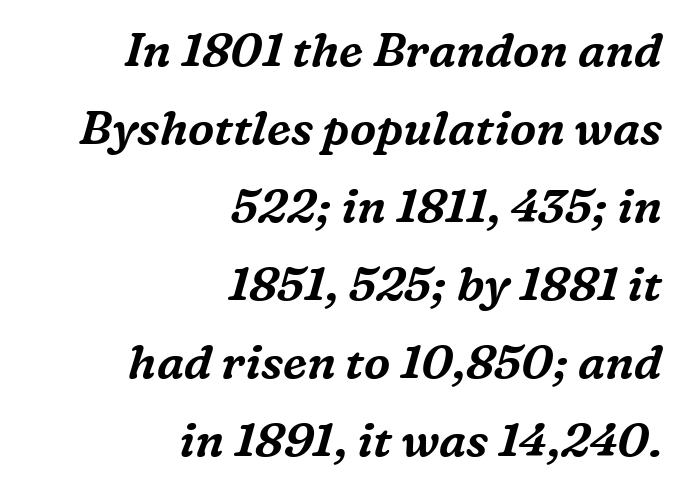
A typesetter would call this proportional, since set widths differ per character. Each line ends at the same right margin while the left side varies. The letterforms sit shoulder to shoulder at normal distance. Anything drawn beneath the words? Only blank space. Classification — serif. If you measured baseline to baseline, you'd find a middling distance.
